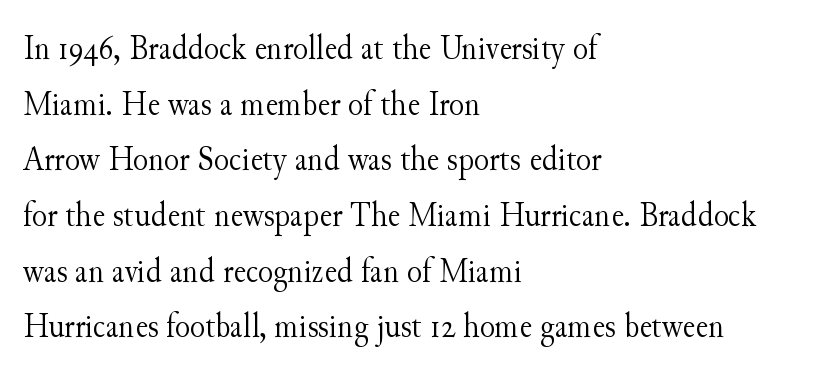
The rendering uses natural spacing where letterforms have individual widths. Only glyphs here, with clear space below each row. The typesetter chose a ragged-right arrangement here. Is the stroke heavy? The answer is a plain regular-or-lighter.
